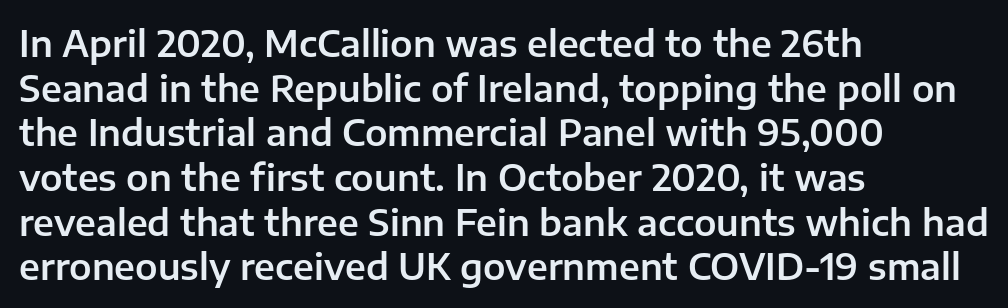
The rendering anchors every line to the left-hand side. You can tell it's not italic because the verticals are truly vertical. The zone under the glyphs is completely vacant. This sample uses plain, unmodified letter spacing.
